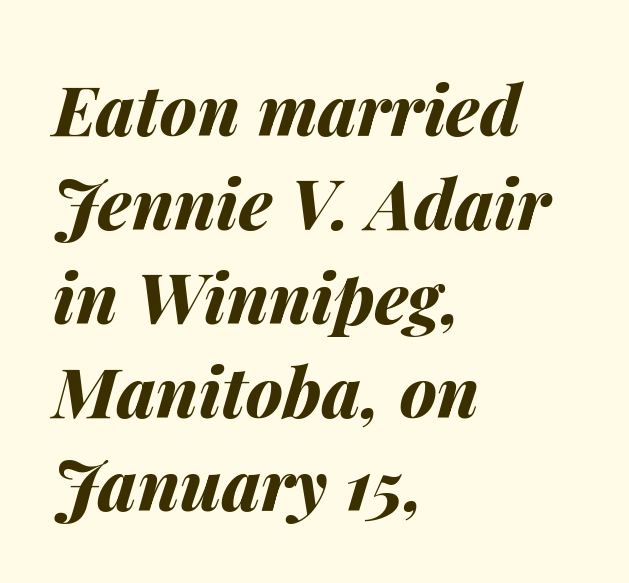
Q: Is the text bold? A: Yes.
Q: Is the text italic (slanted)? A: Yes, it leans right by about 14 degrees.
Q: Is the text underlined? A: No.
Q: How is the paragraph aligned? A: Left-aligned.
Q: Is the spacing between letters normal or unusually wide? A: Normal.
Q: Is the spacing between lines tight, normal or loose? A: Normal.
Q: Width (condensed, normal, or wide)? A: Normal.
Q: Stroke contrast? A: Medium.
Q: x-height? A: Medium.
Q: Monospaced? A: No.
